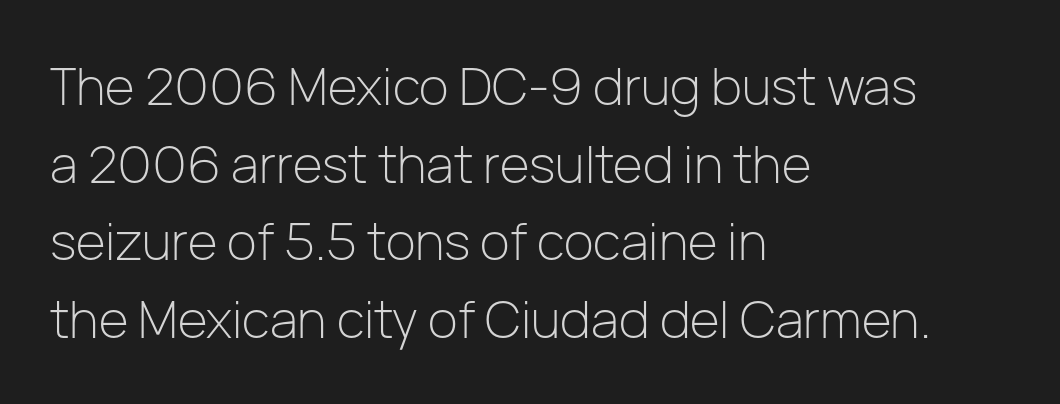
Q: Is the text bold? A: No.
Q: Is the text italic (slanted)? A: No, it is upright.
Q: Is the typeface a serif or a sans-serif typeface? A: Sans-serif.
Q: Is the text underlined? A: No.
Q: How is the paragraph aligned? A: Left-aligned.
Q: Is the spacing between letters normal or unusually wide? A: Normal.
Q: Is the spacing between lines tight, normal or loose? A: Normal.
Q: Width (condensed, normal, or wide)? A: Normal.
Q: Stroke contrast? A: Low.
Q: x-height? A: Medium.
Q: Monospaced? A: No.
